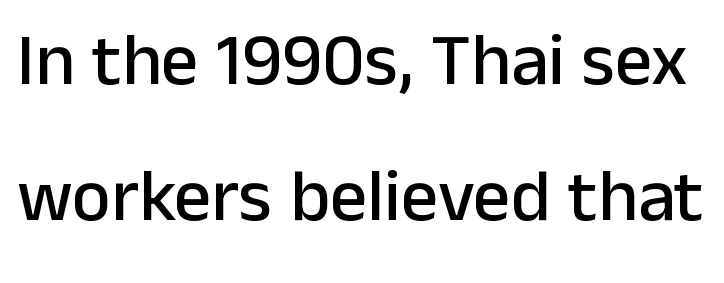
Here the glyphs are tracked normally, forming tight word shapes. Ordinary non-slanted type is in use. Each letter's strokes conclude bluntly, with no projecting serifs. The letters advance in unequal steps, a hallmark of proportional type.
